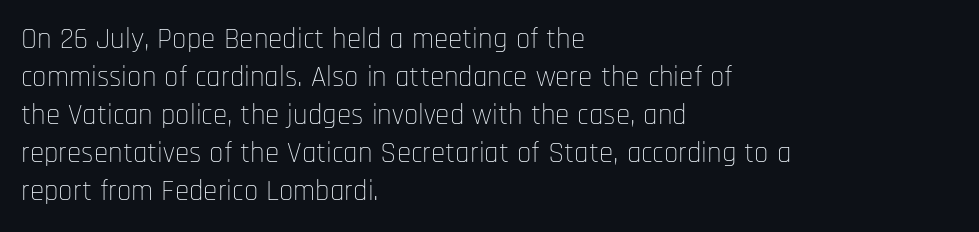
Compared with a centered layout, this one pins lines to the left instead. Descenders are the only things crossing below the line. Words appear dense and cohesive because spacing is normal. Nothing sits at the stroke ends, so this counts as sans-serif.
